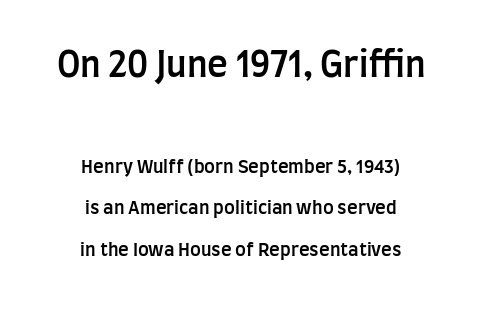
Q: Is the text bold? A: Semi-bold.
Q: Is the text italic (slanted)? A: No, it is upright.
Q: Is the typeface a serif or a sans-serif typeface? A: Sans-serif.
Q: Is the text underlined? A: No.
Q: How is the paragraph aligned? A: Centered.
Q: Is the spacing between letters normal or unusually wide? A: Normal.
Q: Is the spacing between lines tight, normal or loose? A: Loose.
Q: Which block of text is set in a larger size, the first (top) or the second (bottom)? A: The first (top) one.
Q: Width (condensed, normal, or wide)? A: Condensed.
Q: Stroke contrast? A: Low.
Q: x-height? A: Large.
Q: Monospaced? A: No.
